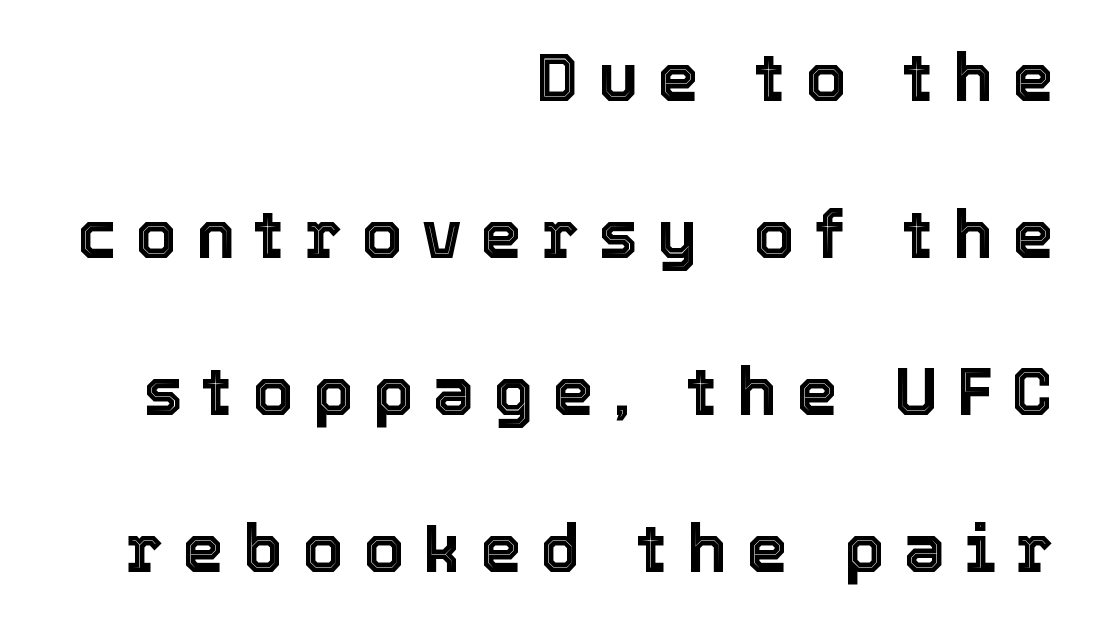
{"italic": "no", "width": "normal", "x_height": "medium", "monospaced": "no", "underline": "no", "align": "right", "line_spacing": "loose", "line_spacing_ratio": 2.38, "letter_spacing": "wide", "letter_spacing_em": 0.29, "glyph_px": 66}
